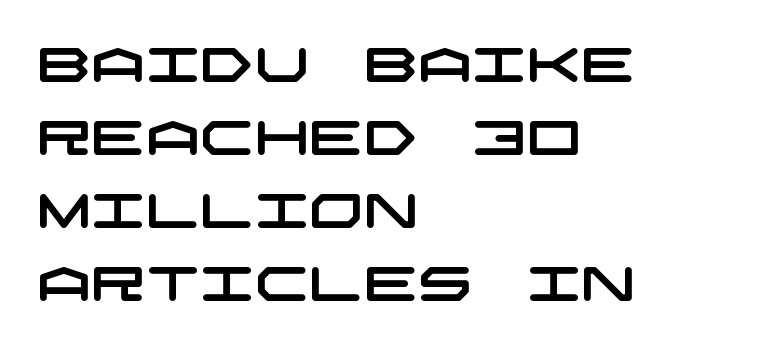
{"serif": "no", "width": "wide", "stroke_contrast": "low", "x_height": "large", "underline": "no", "align": "left", "line_spacing": "normal", "line_spacing_ratio": 1.52, "letter_spacing": "normal", "letter_spacing_em": 0.0, "glyph_px": 48}
